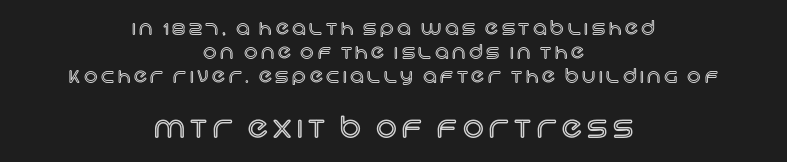
The image shows 29 px text type, upright; set centered, normal line spacing (1.26x), not underlined; the second (bottom) block is 1.53x larger; a large x-height.
